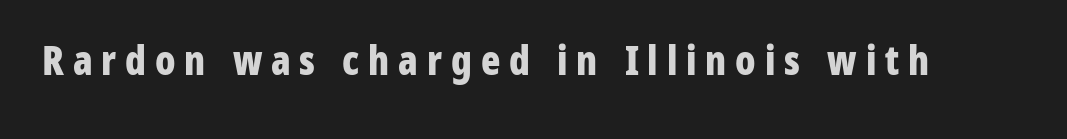
Observe the wide spacing: letters keep a clear distance from each other. A typesetter would label this face a sans. Vertical strokes here are truly vertical. The letters advance in unequal steps, a hallmark of proportional type. Pretty heavy lettering here — definitely bold. The string is rendered with underlining switched off.
